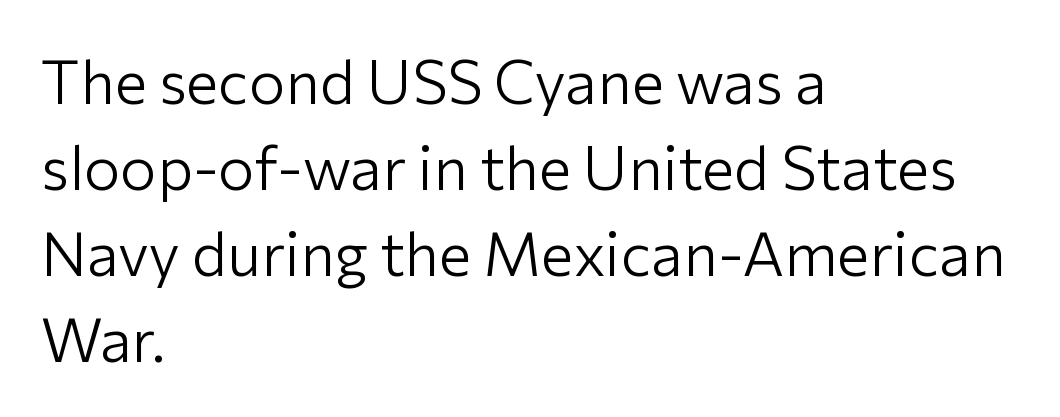
Weight: in the light-to-regular range. A normal amount of white space separates one row of letters from the next. The tracking reads as untouched default to a designer's eye. If you drew a line through each stem, it would be perfectly vertical. If you drew a ruler down the left edge, every line would touch it. Any mark beneath the type? The region is blank.
